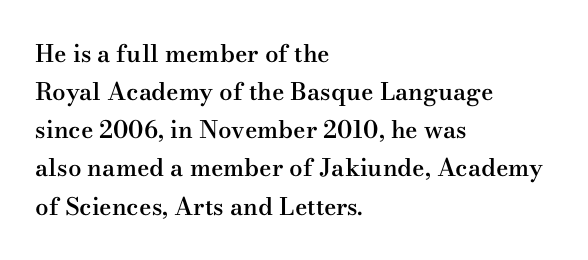
When letters stand straight like this, we call the style roman or upright. Look at the stroke-to-counter ratio: somewhat heavy, a semibold. Any mark beneath the type? The region is blank. The passage shown stacks its lines at a standard gap. No extra tracking has been applied to these lines.
